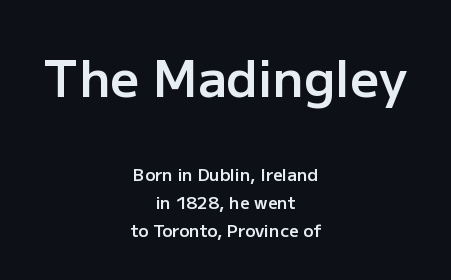
The image shows 51 px semibold sans-serif type, upright; set centered, normal line spacing (1.64x), normal letter spacing, not underlined; the first (top) block is 3.0x larger; low stroke contrast and a medium x-height.
